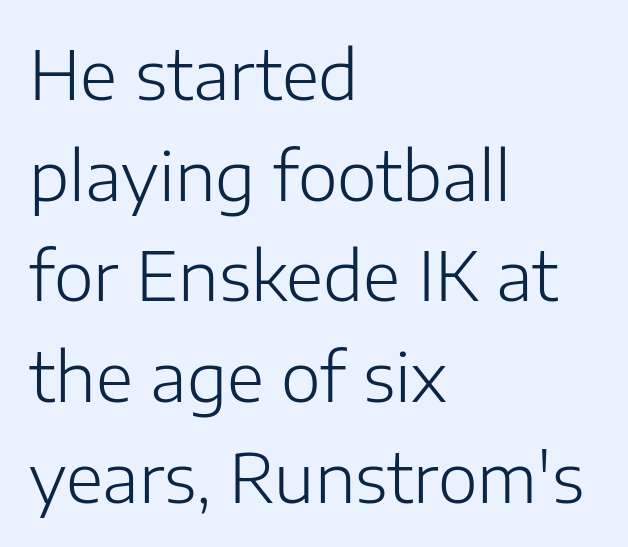
You could not count columns in this text — the font is proportionally spaced. A typesetter would call this zero additional tracking. Unlike italic type, these characters show no tilt at all. Each row of text sits above clean, open space. The passage shown is typeset with a sans-serif family.
